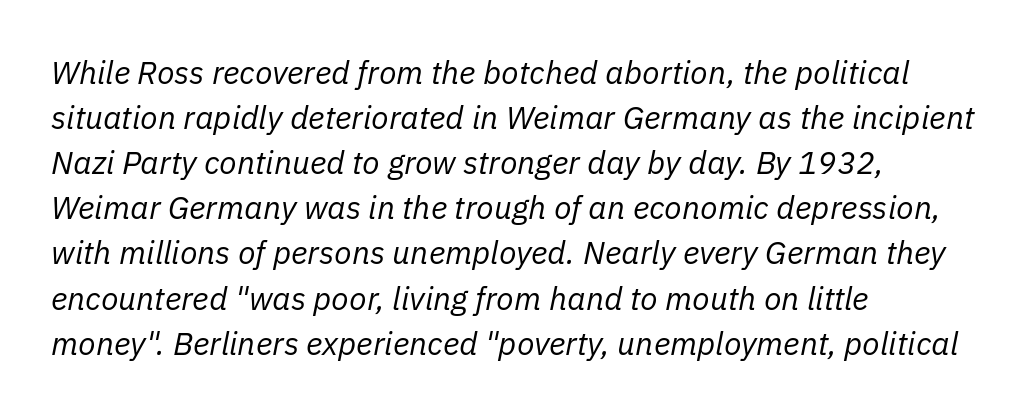
Has an underline been added? It has not. A typesetter would call this proportional, since set widths differ per character. The passage is arranged the way most books set body copy — flush left. Horizontal bands of white between lines are of average thickness. The passage shown has conventional tracking throughout. Looking at the ascenders, they clearly lean.
